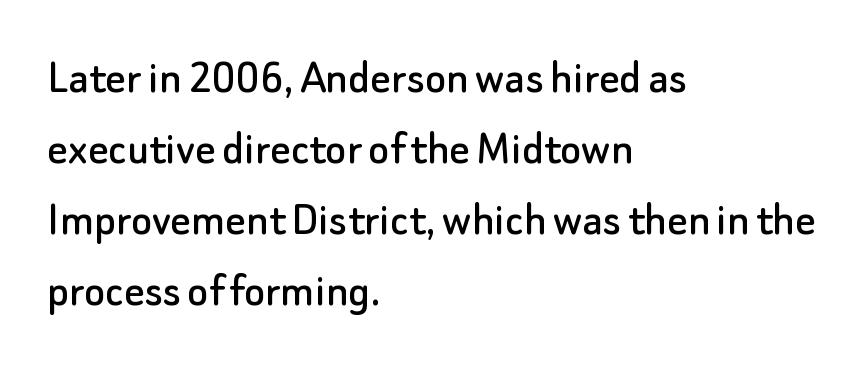
{"serif": "no", "italic": "no", "width": "normal", "stroke_contrast": "low", "x_height": "small", "monospaced": "no", "underline": "no", "align": "left", "line_spacing": "normal", "line_spacing_ratio": 1.42, "letter_spacing": "normal", "letter_spacing_em": 0.0, "glyph_px": 50}
